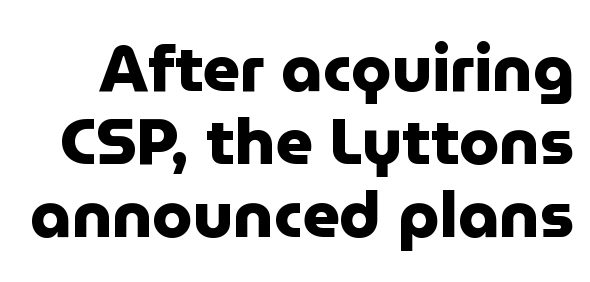
The image shows 65 px heavy sans-serif type, upright; set tight line spacing (1.12x), normal letter spacing, not underlined; low stroke contrast and a medium x-height.
